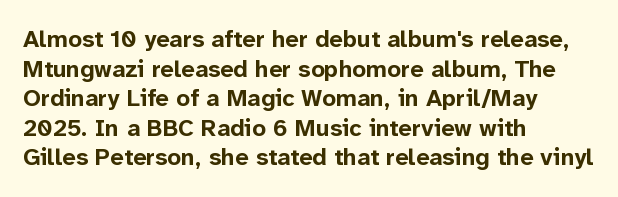
Q: Is the text bold? A: Yes.
Q: Is the text italic (slanted)? A: No, it is upright.
Q: Is the text underlined? A: No.
Q: How is the paragraph aligned? A: Left-aligned.
Q: Is the spacing between letters normal or unusually wide? A: Normal.
